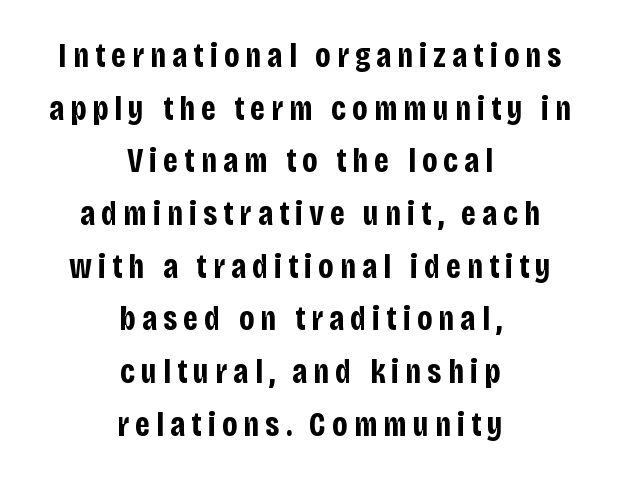
{"serif": "no", "italic": "no", "bold": "yes", "weight": "bold", "width": "condensed", "stroke_contrast": "low", "x_height": "large", "monospaced": "no", "underline": "no", "align": "center", "line_spacing": "normal", "line_spacing_ratio": 1.55, "glyph_px": 34}
